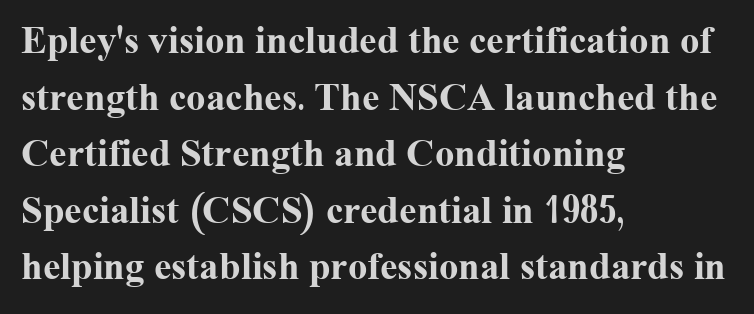
Spacing between characters is what you'd get straight out of the box. Is this a fixed-width face? No — the glyphs have proportional, varying widths. Is there any slant? The stems are plumb. Is this a sans? No — the strokes have serifs.
